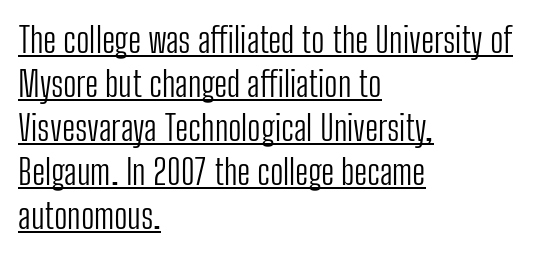
A typesetter would call this proportional, since set widths differ per character. Stem width sits at or under what a default text font uses. The specimen reads as upright at a glance. Somebody hit Ctrl+U on this one — the words are underlined. The text block is weighted toward the left margin, trailing off unevenly rightward. Vertically, the passage feels balanced, rows spaced as you'd expect.
